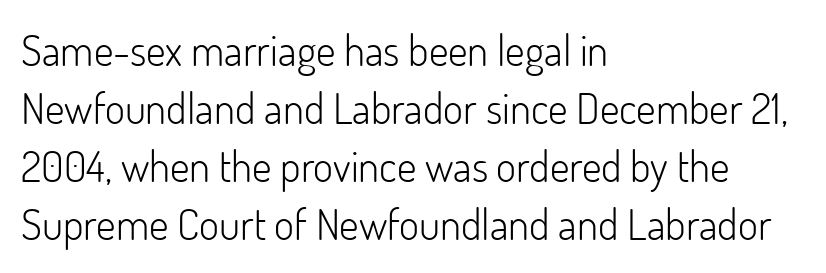
The image shows 43 px light sans-serif type, upright; set left-aligned, normal line spacing (1.35x), normal letter spacing, not underlined; low stroke contrast and a small x-height.
